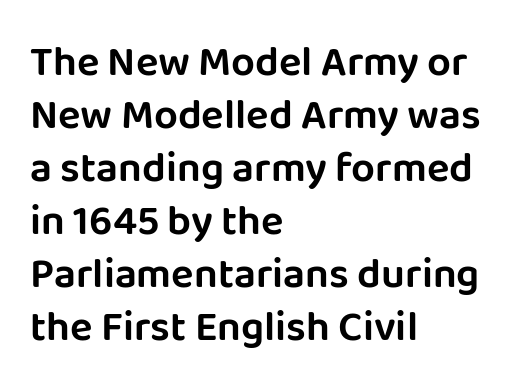
{"serif": "no", "italic": "no", "width": "normal", "stroke_contrast": "low", "x_height": "large", "monospaced": "no", "underline": "no", "align": "left", "line_spacing": "normal", "line_spacing_ratio": 1.26, "letter_spacing": "normal", "letter_spacing_em": 0.0, "glyph_px": 42}
